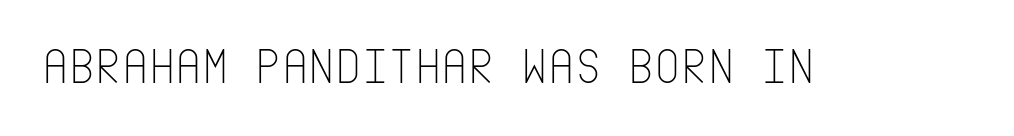
The image shows 51 px thin, condensed sans-serif type, upright; set normal letter spacing, not underlined; low stroke contrast and a large x-height.
